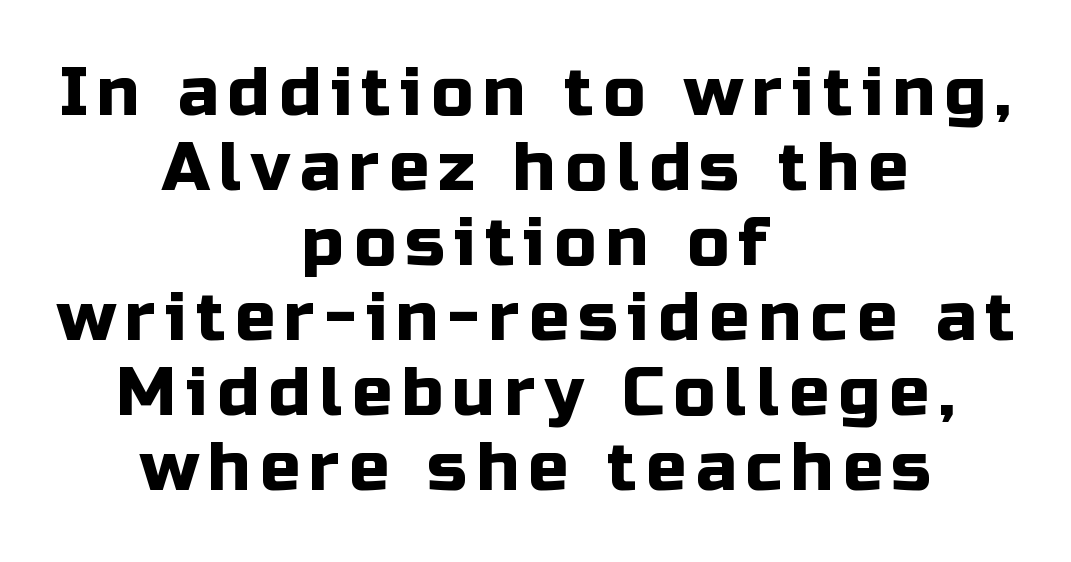
Q: Is the text italic (slanted)? A: No, it is upright.
Q: Is the typeface a serif or a sans-serif typeface? A: Sans-serif.
Q: Is the text underlined? A: No.
Q: How is the paragraph aligned? A: Centered.
Q: Is the spacing between lines tight, normal or loose? A: Tight.
Q: Width (condensed, normal, or wide)? A: Normal.
Q: Stroke contrast? A: Low.
Q: x-height? A: Medium.
Q: Monospaced? A: No.
